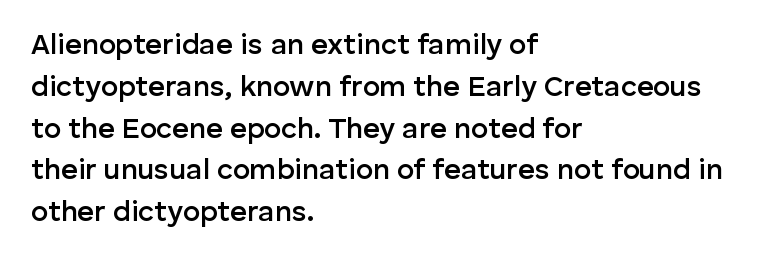
The image shows 29 px semibold sans-serif type, upright; set left-aligned, normal line spacing (1.44x), normal letter spacing, not underlined; low stroke contrast and a medium x-height.
